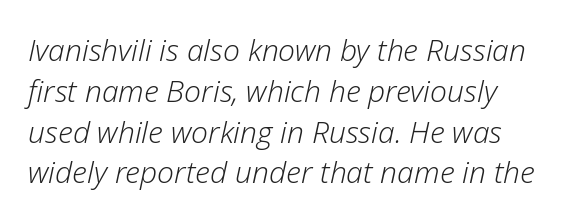
The image shows 30 px light type, italic (leaning right); set normal line spacing (1.36x), normal letter spacing, not underlined; low stroke contrast and a medium x-height.
